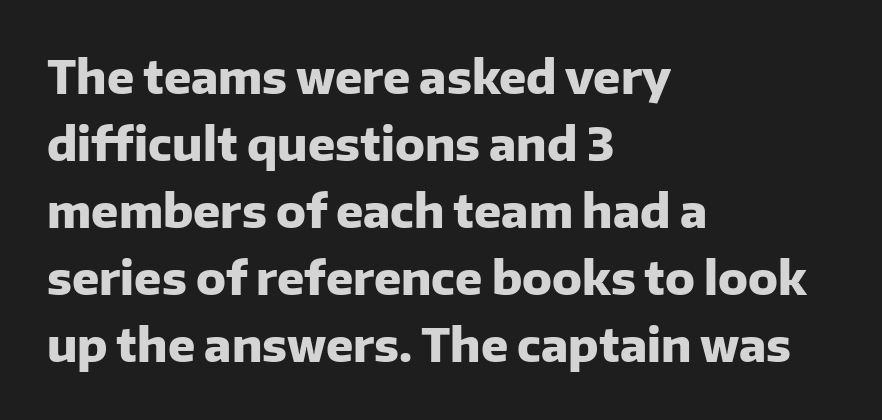
{"serif": "no", "italic": "no", "bold": "yes", "weight": "heavy", "width": "normal", "stroke_contrast": "low", "x_height": "medium", "monospaced": "no", "underline": "no", "align": "left", "line_spacing": "normal", "line_spacing_ratio": 1.49, "letter_spacing": "normal", "letter_spacing_em": 0.0, "glyph_px": 45}
